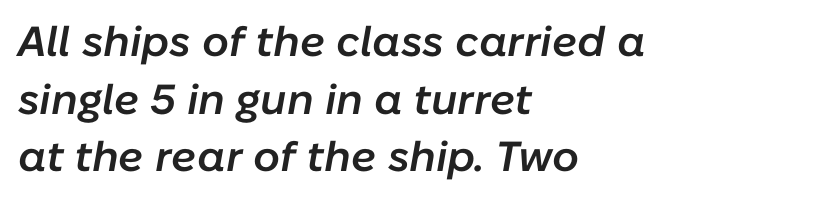
{"italic": "yes", "lean": "right", "slant_degrees": 10, "bold": "semi", "weight": "semibold", "width": "normal", "stroke_contrast": "low", "x_height": "medium", "monospaced": "no", "underline": "no", "align": "left", "line_spacing": "normal", "line_spacing_ratio": 1.37, "letter_spacing": "normal", "letter_spacing_em": 0.0, "glyph_px": 42}
